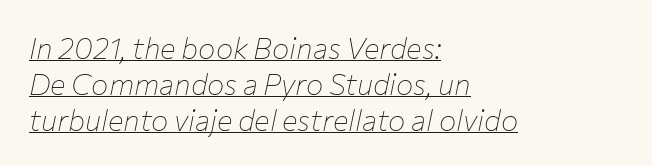
Q: Is the text bold? A: No.
Q: Is the text italic (slanted)? A: Yes, it leans right by about 12 degrees.
Q: Is the text underlined? A: Yes.
Q: How is the paragraph aligned? A: Left-aligned.
Q: Is the spacing between letters normal or unusually wide? A: Normal.
Q: Width (condensed, normal, or wide)? A: Normal.
Q: Stroke contrast? A: Low.
Q: x-height? A: Medium.
Q: Monospaced? A: No.
